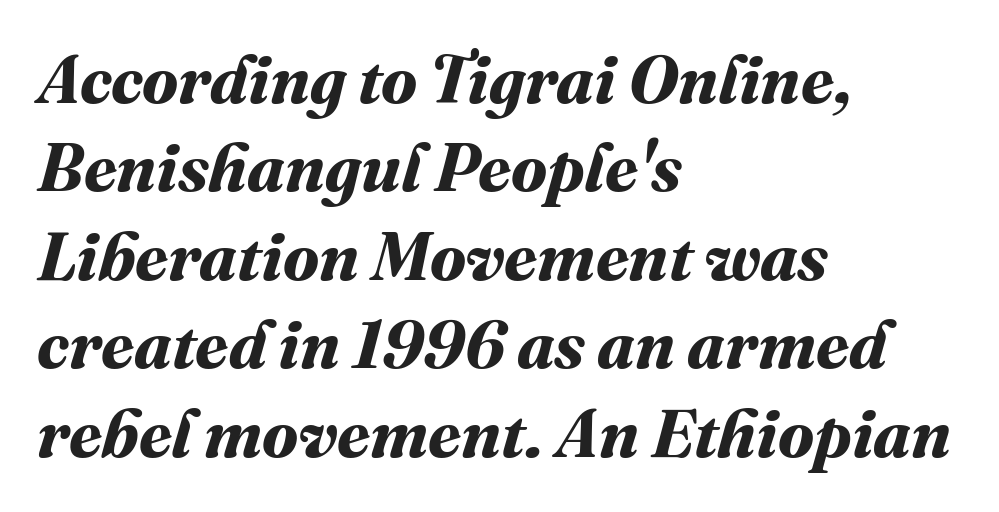
Alignment: flush left. Letters rest on an invisible, unmarked baseline. Thick stems and heavy bowls — unmistakably bold. Leading: standard. Glyph-to-glyph distance matches everyday printed text.
